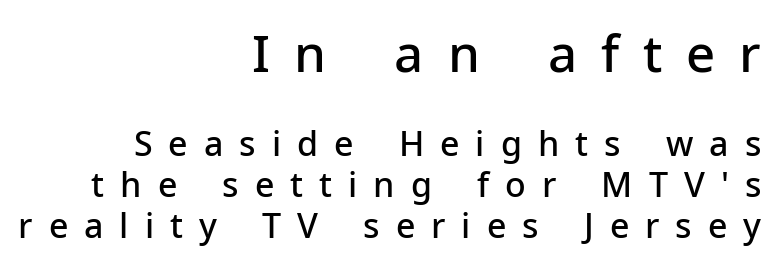
{"serif": "no", "italic": "no", "bold": "semi", "weight": "semibold", "width": "normal", "stroke_contrast": "low", "x_height": "medium", "monospaced": "no", "underline": "no", "align": "right", "line_spacing_ratio": 1.2, "letter_spacing": "wide", "letter_spacing_em": 0.47, "larger_block": "first", "size_ratio": 1.5, "glyph_px": 51}
